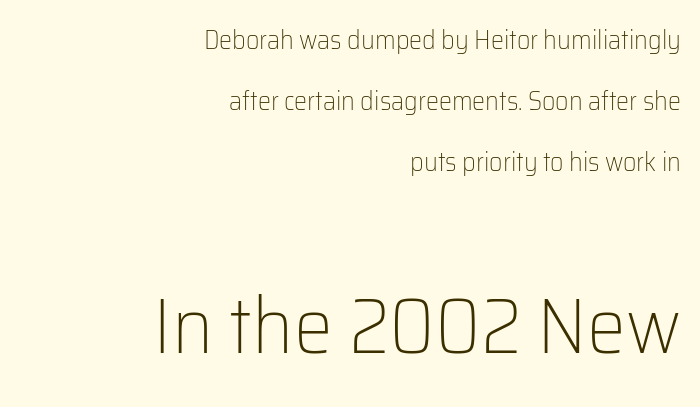
The image shows 78 px light sans-serif type, upright; set right-aligned, loose line spacing (2.34x), normal letter spacing, not underlined; the second (bottom) block is 3.0x larger; low stroke contrast and a medium x-height.
